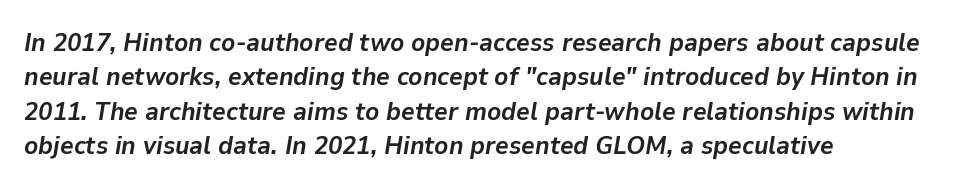
Q: Is the text bold? A: Yes.
Q: Is the text italic (slanted)? A: Yes, it leans right by about 9 degrees.
Q: Is the text underlined? A: No.
Q: How is the paragraph aligned? A: Left-aligned.
Q: Is the spacing between letters normal or unusually wide? A: Normal.
Q: Is the spacing between lines tight, normal or loose? A: Normal.
